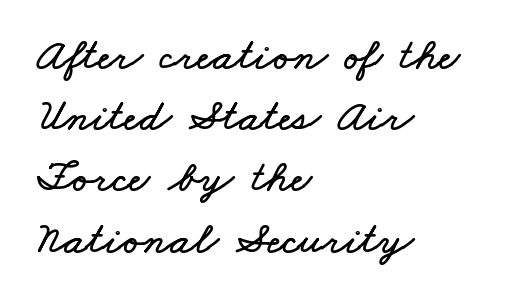
Q: Is the text underlined? A: No.
Q: How is the paragraph aligned? A: Left-aligned.
Q: Is the spacing between letters normal or unusually wide? A: Normal.
Q: Is the spacing between lines tight, normal or loose? A: Normal.
Q: Width (condensed, normal, or wide)? A: Wide.
Q: Stroke contrast? A: Low.
Q: x-height? A: Small.
Q: Monospaced? A: No.
